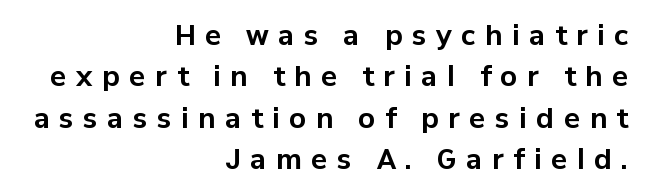
{"italic": "no", "bold": "yes", "underline": "no", "align": "right", "line_spacing": "normal", "line_spacing_ratio": 1.53, "letter_spacing": "wide", "letter_spacing_em": 0.35, "glyph_px": 27}
